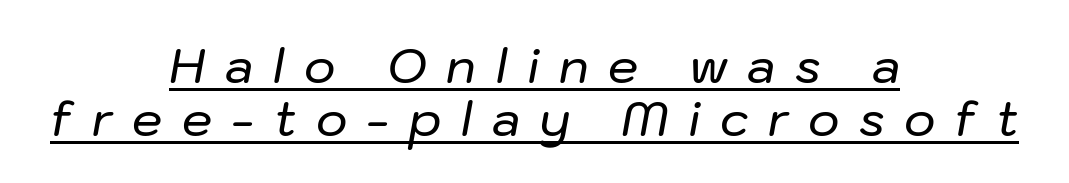
{"italic": "yes", "lean": "right", "slant_degrees": 10, "width": "normal", "stroke_contrast": "low", "x_height": "medium", "monospaced": "no", "underline": "yes", "align": "center", "line_spacing": "tight", "line_spacing_ratio": 1.1, "letter_spacing": "wide", "letter_spacing_em": 0.4, "glyph_px": 48}
